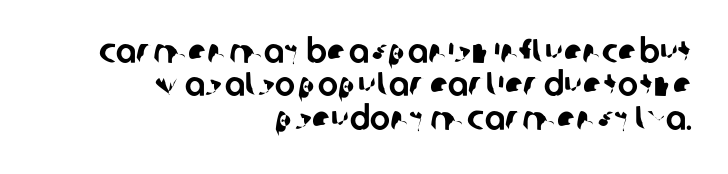
The face used here is a sans, in the tradition of grotesques and geometrics. Proportional: the letters do not fall into vertical columns. Nobody drew a line under any word here. Baseline-to-baseline distance is barely more than the letter height.
